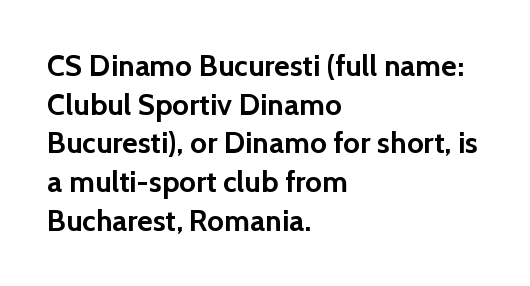
The image shows 30 px semibold sans-serif type, upright; set left-aligned, normal line spacing (1.29x), normal letter spacing, not underlined; a medium x-height.
